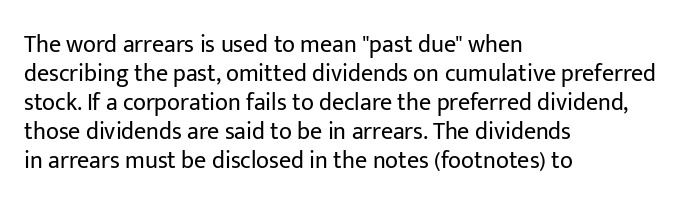
The image shows 24 px text type, upright; set left-aligned, line spacing 1.21x, normal letter spacing, not underlined.
